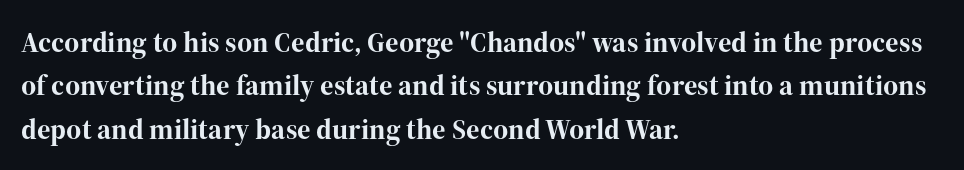
{"serif": "yes", "italic": "no", "bold": "yes", "weight": "bold", "width": "normal", "stroke_contrast": "high", "x_height": "medium", "monospaced": "no", "underline": "no", "align": "left", "line_spacing": "normal", "line_spacing_ratio": 1.5, "letter_spacing": "normal", "letter_spacing_em": 0.0, "glyph_px": 29}
